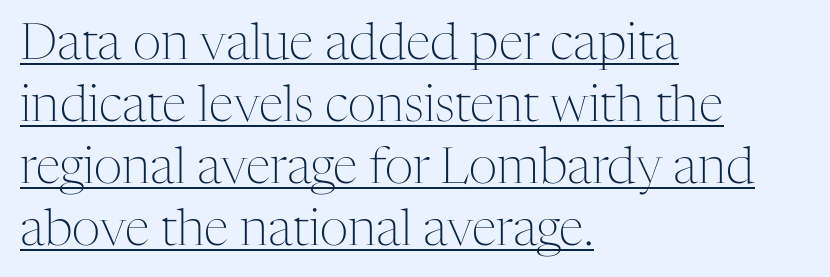
Here the designer chose a conventional face with non-uniform glyph widths. Is this a sans? No — the strokes have serifs. Observe the ordinary spacing: letters are neighbours, not strangers. In designer terms, the underline attribute is active on this setting.
